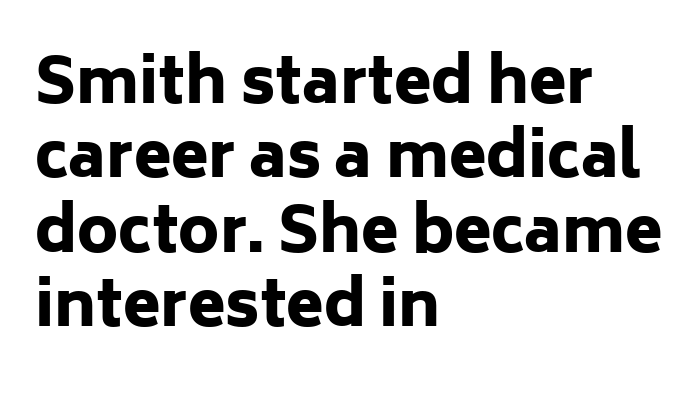
The image shows 61 px heavy sans-serif type, upright; set left-aligned, line spacing 1.22x, normal letter spacing, not underlined; low stroke contrast and a medium x-height.
